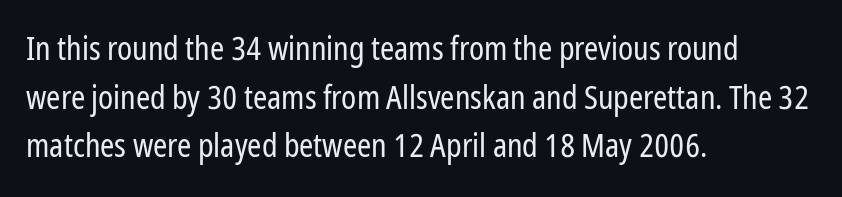
The image shows 32 px regular-weight, condensed sans-serif type, upright; set left-aligned, normal line spacing (1.52x), normal letter spacing, not underlined; low stroke contrast and a medium x-height.
